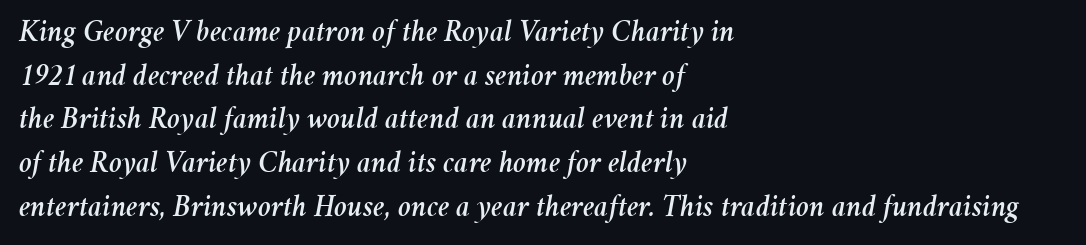
Q: Is the text italic (slanted)? A: Yes, it leans right by about 11 degrees.
Q: Is the text underlined? A: No.
Q: How is the paragraph aligned? A: Left-aligned.
Q: Is the spacing between letters normal or unusually wide? A: Normal.
Q: Is the spacing between lines tight, normal or loose? A: Normal.
Q: Width (condensed, normal, or wide)? A: Normal.
Q: Stroke contrast? A: Medium.
Q: x-height? A: Medium.
Q: Monospaced? A: No.
